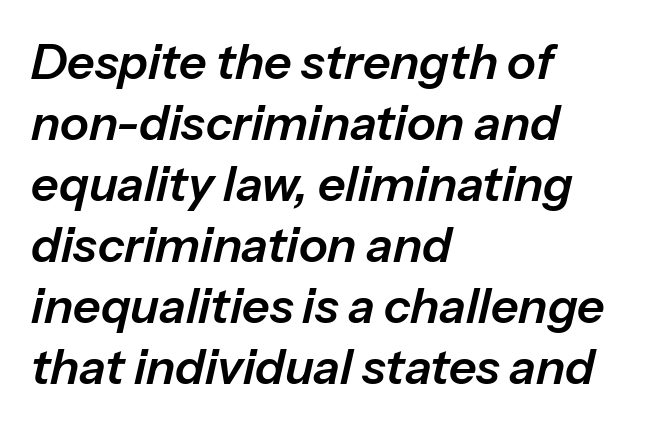
Q: Is the text italic (slanted)? A: Yes, it leans right by about 13 degrees.
Q: Is the text underlined? A: No.
Q: How is the paragraph aligned? A: Left-aligned.
Q: Is the spacing between letters normal or unusually wide? A: Normal.
Q: Is the spacing between lines tight, normal or loose? A: Normal.
Q: Width (condensed, normal, or wide)? A: Normal.
Q: Stroke contrast? A: Low.
Q: x-height? A: Medium.
Q: Monospaced? A: No.
